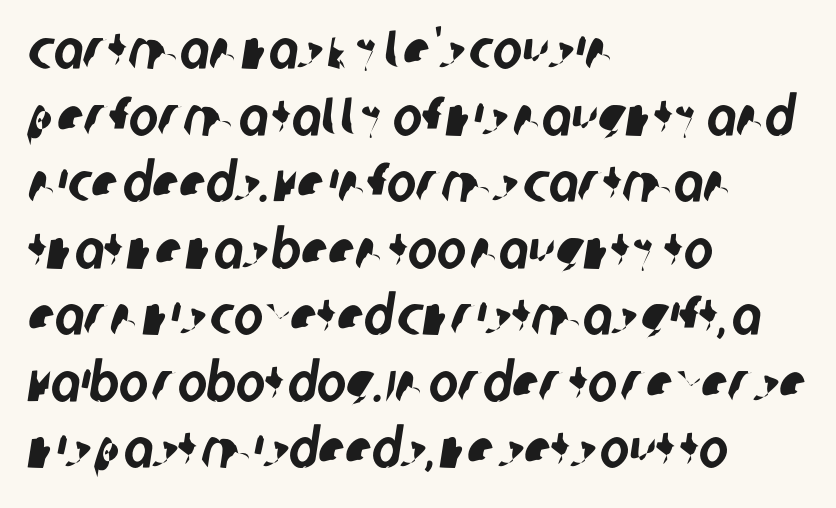
Does the type have serifs? No, each stem ends abruptly. Nobody touched the tracking dial on this one. A typesetter would call this proportional, since set widths differ per character. Line beginnings align vertically; line endings do not. The string is rendered with underlining switched off.
